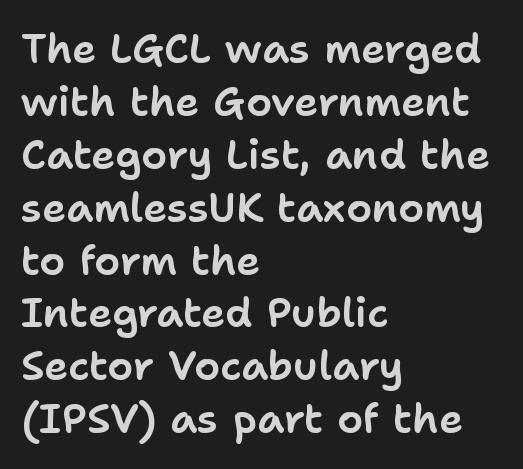
Vertical strokes here are truly vertical. The leading is moderate, giving the passage an even texture. Note the varied advance widths — an 'i' is clearly narrower than an 'm'. Nope, no serifs anywhere on these letters. Observe the ordinary spacing: letters are neighbours, not strangers. These lines stack with their left ends in a neat column.
